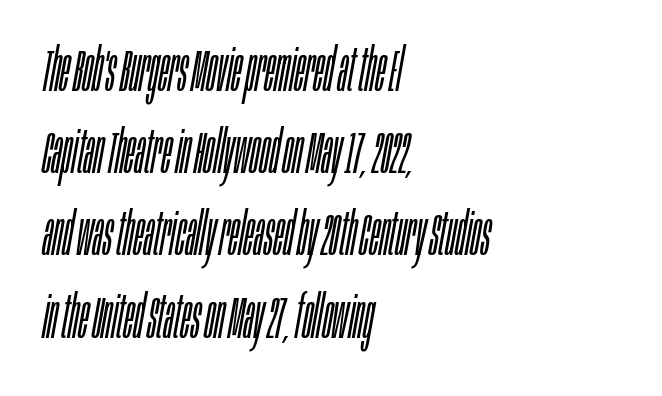
Q: Is the text bold? A: No.
Q: Is the text italic (slanted)? A: Yes, it leans right by about 10 degrees.
Q: Is the text underlined? A: No.
Q: How is the paragraph aligned? A: Left-aligned.
Q: Is the spacing between letters normal or unusually wide? A: Normal.
Q: Is the spacing between lines tight, normal or loose? A: Normal.
Q: Width (condensed, normal, or wide)? A: Condensed.
Q: Stroke contrast? A: Low.
Q: x-height? A: Large.
Q: Monospaced? A: No.
